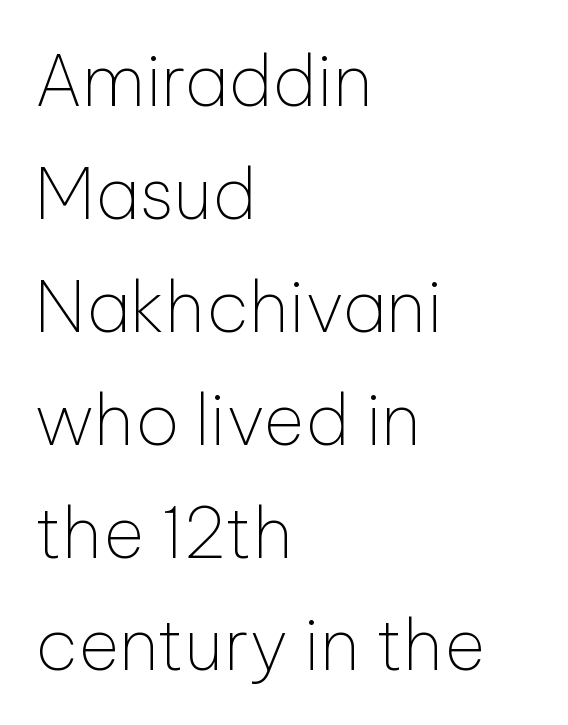
{"serif": "no", "italic": "no", "bold": "no", "weight": "thin", "width": "normal", "stroke_contrast": "low", "x_height": "medium", "monospaced": "no", "underline": "no", "align": "left", "line_spacing": "normal", "line_spacing_ratio": 1.59, "letter_spacing": "normal", "letter_spacing_em": 0.0, "glyph_px": 71}
